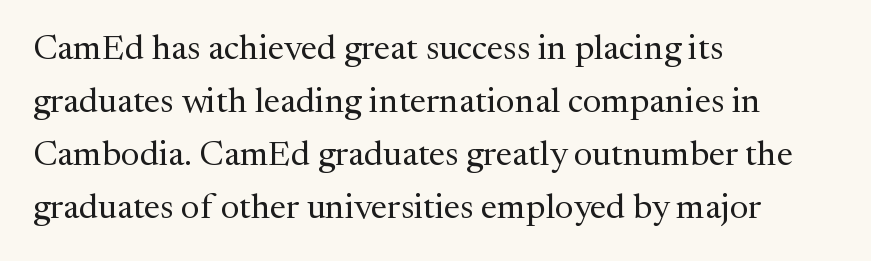
The image shows 35 px regular-weight serif type, upright; set left-aligned, normal line spacing (1.51x), normal letter spacing, not underlined; medium stroke contrast and a medium x-height.
